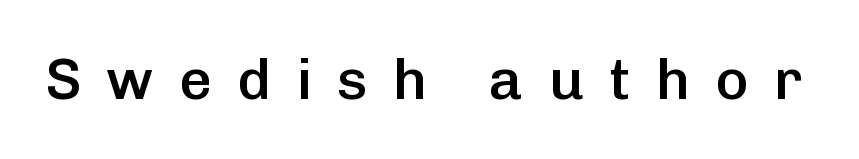
Q: Is the text bold? A: Semi-bold.
Q: Is the text italic (slanted)? A: No, it is upright.
Q: Is the typeface a serif or a sans-serif typeface? A: Sans-serif.
Q: Is the text underlined? A: No.
Q: Is the spacing between letters normal or unusually wide? A: Unusually wide.
Q: Width (condensed, normal, or wide)? A: Normal.
Q: Stroke contrast? A: Low.
Q: x-height? A: Medium.
Q: Monospaced? A: No.
